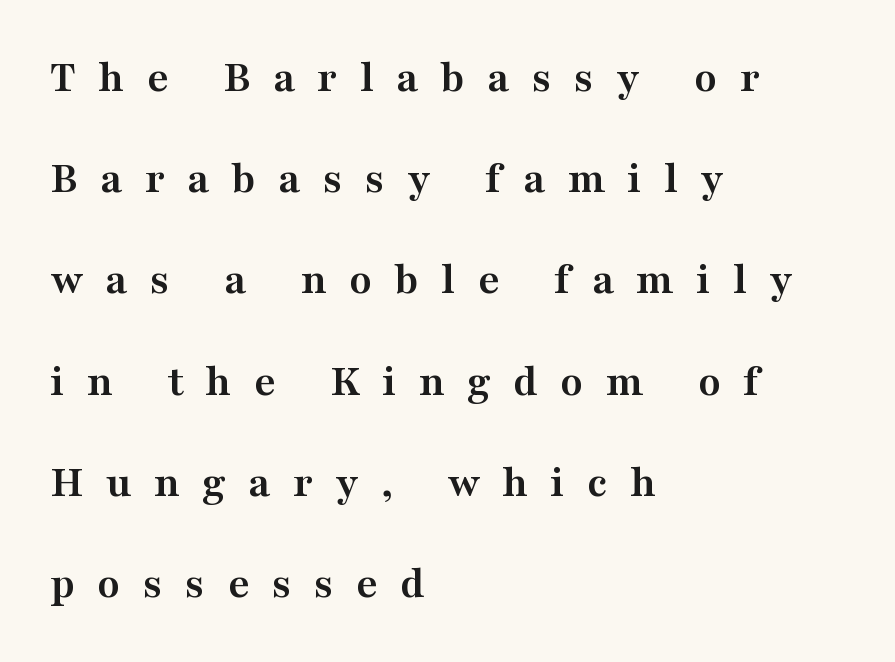
The lines are quadded left. Strong, thick strokes mark this as bold type. The horizontal fit of the characters is loose and conspicuously gappy. Do the letters lean? They stand straight. Do the characters align in a grid? No, the font is proportional.
